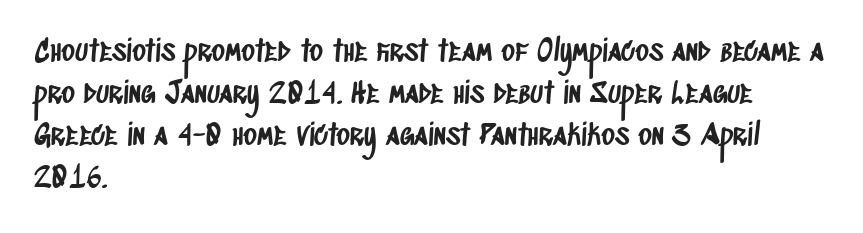
This rendering employs a face without finishing strokes, i.e., a sans-serif. Think of a printed novel: that variable character pitch is what you see here. The face used here is rendered with its standard letterfit. Nobody drew a line under any word here. A typesetter would call this leading conventional body-copy spacing.
